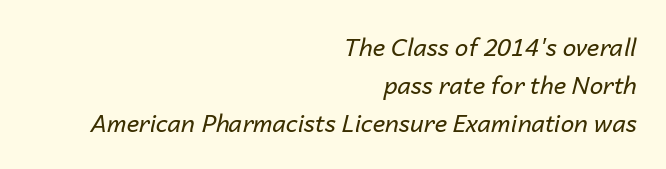
{"italic": "yes", "lean": "right", "slant_degrees": 14, "bold": "no", "underline": "no", "align": "right", "line_spacing": "normal", "line_spacing_ratio": 1.59, "letter_spacing": "normal", "letter_spacing_em": 0.0, "glyph_px": 24}
